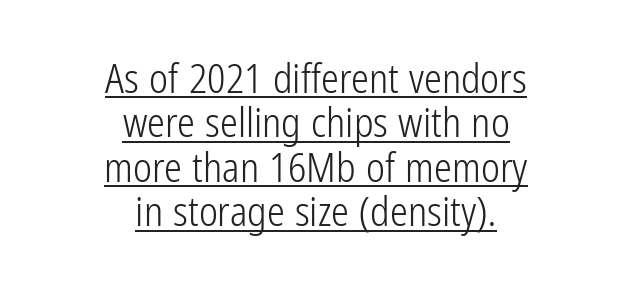
{"serif": "no", "italic": "no", "bold": "no", "weight": "light", "width": "condensed", "stroke_contrast": "low", "x_height": "medium", "monospaced": "no", "underline": "yes", "align": "center", "line_spacing": "tight", "line_spacing_ratio": 1.11, "letter_spacing": "normal", "letter_spacing_em": 0.0, "glyph_px": 40}
